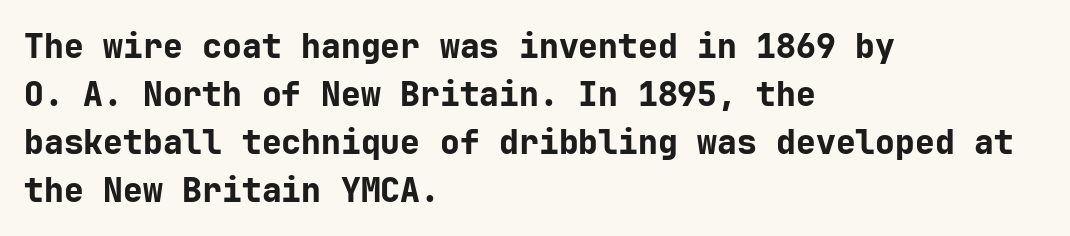
The image shows 33 px bold sans-serif type, upright; set left-aligned, normal line spacing (1.45x), normal letter spacing, not underlined; low stroke contrast and a medium x-height.
